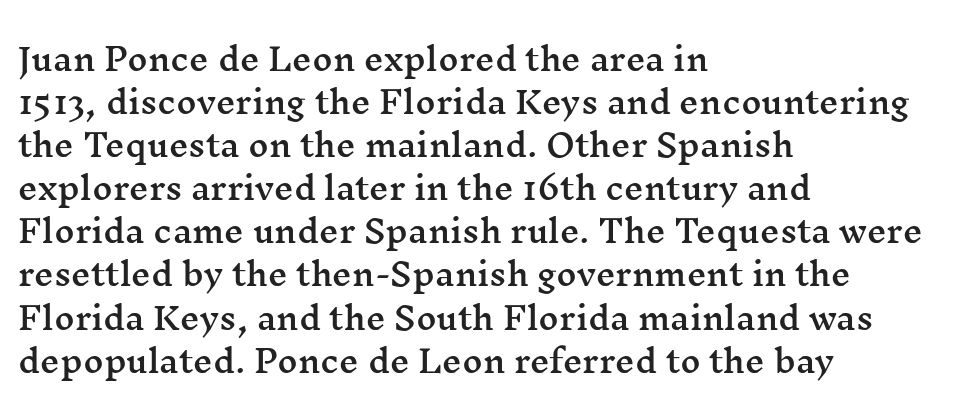
Is this a fixed-width face? No — the glyphs have proportional, varying widths. How are the letters spaced? Ordinarily, with no added tracking. No italicization has been applied; the sample stays upright. A clean baseline with only descenders dipping below it.
